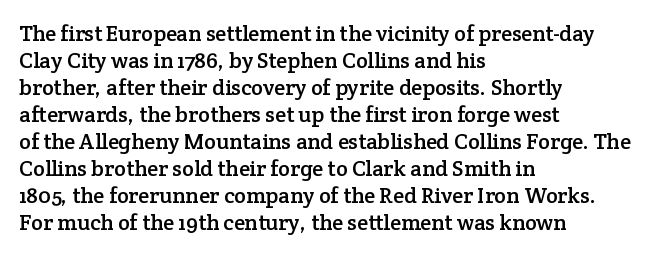
The image shows 22 px text type, upright; set left-aligned, line spacing 1.23x, normal letter spacing, not underlined.
